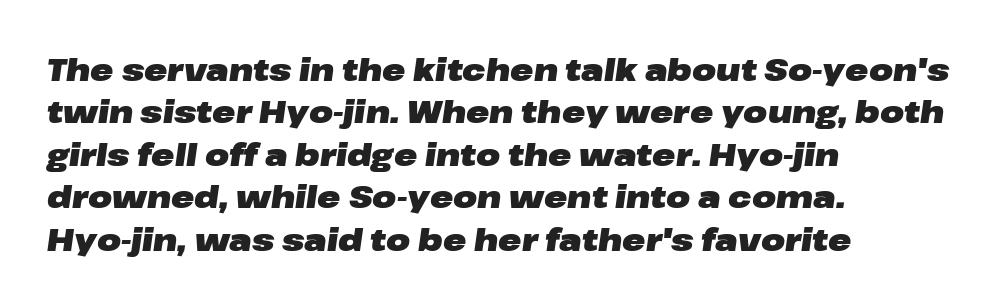
The letters are slanted; this is an italic face. In terms of weight, the rendering is a true, heavy bold. The rendering keeps characters at their native spacing. The lines in this sample share a left origin and differ only in where they stop. Vertically, the passage feels balanced, rows spaced as you'd expect. The specimen omits any rule beneath the text block's lines.
